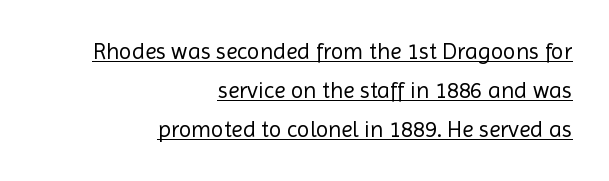
Q: Is the text bold? A: No.
Q: Is the text italic (slanted)? A: No, it is upright.
Q: Is the text underlined? A: Yes.
Q: How is the paragraph aligned? A: Right-aligned.
Q: Is the spacing between letters normal or unusually wide? A: Normal.
Q: Is the spacing between lines tight, normal or loose? A: Normal.
